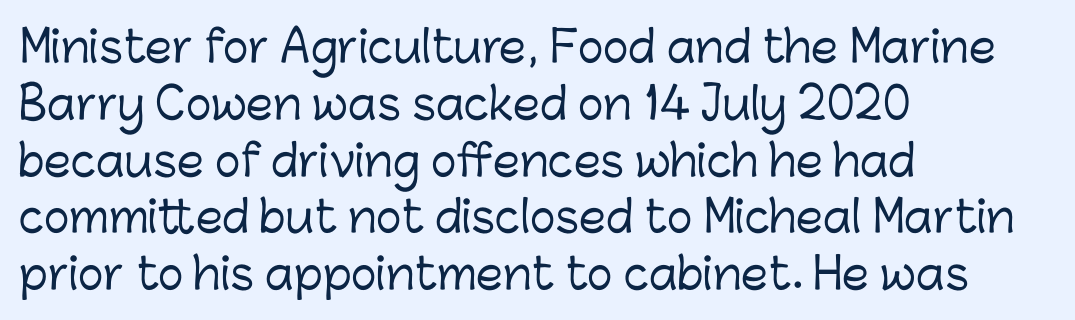
The image shows 43 px sans-serif type, upright; set left-aligned, normal line spacing (1.32x), normal letter spacing, not underlined; low stroke contrast and a medium x-height.
